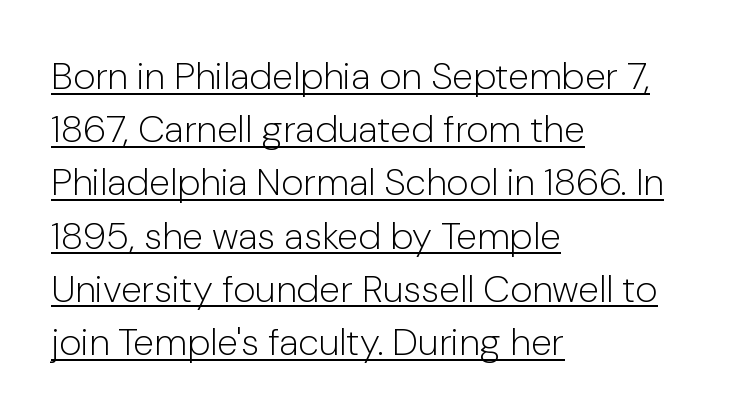
Q: Is the text bold? A: No.
Q: Is the text italic (slanted)? A: No, it is upright.
Q: Is the typeface a serif or a sans-serif typeface? A: Sans-serif.
Q: Is the text underlined? A: Yes.
Q: How is the paragraph aligned? A: Left-aligned.
Q: Is the spacing between letters normal or unusually wide? A: Normal.
Q: Is the spacing between lines tight, normal or loose? A: Normal.
Q: Width (condensed, normal, or wide)? A: Normal.
Q: Stroke contrast? A: Low.
Q: x-height? A: Medium.
Q: Monospaced? A: No.
